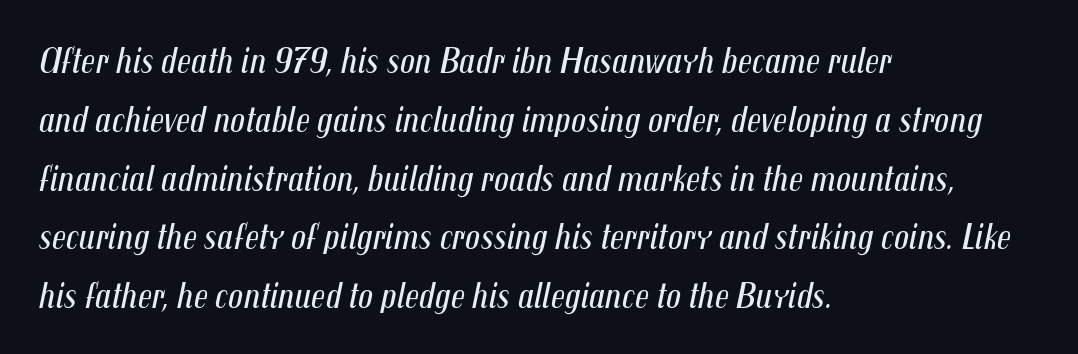
Q: Is the text bold? A: No.
Q: Is the text italic (slanted)? A: Yes, it leans right by about 12 degrees.
Q: Is the text underlined? A: No.
Q: How is the paragraph aligned? A: Left-aligned.
Q: Is the spacing between letters normal or unusually wide? A: Normal.
Q: Is the spacing between lines tight, normal or loose? A: Normal.
Q: Width (condensed, normal, or wide)? A: Condensed.
Q: Stroke contrast? A: Medium.
Q: x-height? A: Medium.
Q: Monospaced? A: No.
